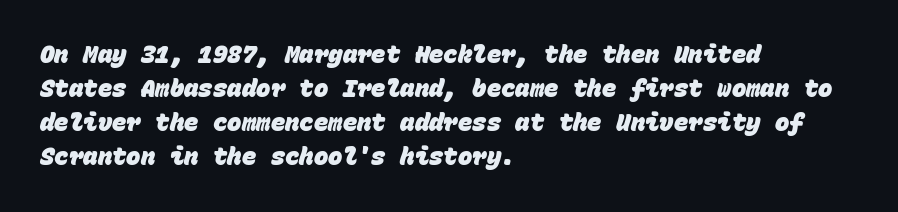
Look at the tracking — it's just the regular setting, nothing added. Weight: bold. Where is the straight margin? On the left. Successive baselines arrive at the customary interval.
